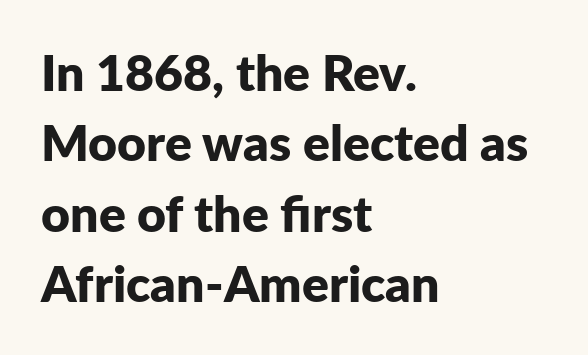
{"serif": "no", "italic": "no", "bold": "yes", "weight": "bold", "width": "normal", "stroke_contrast": "low", "x_height": "medium", "monospaced": "no", "underline": "no", "align": "left", "line_spacing": "normal", "line_spacing_ratio": 1.41, "letter_spacing": "normal", "letter_spacing_em": 0.0, "glyph_px": 50}
